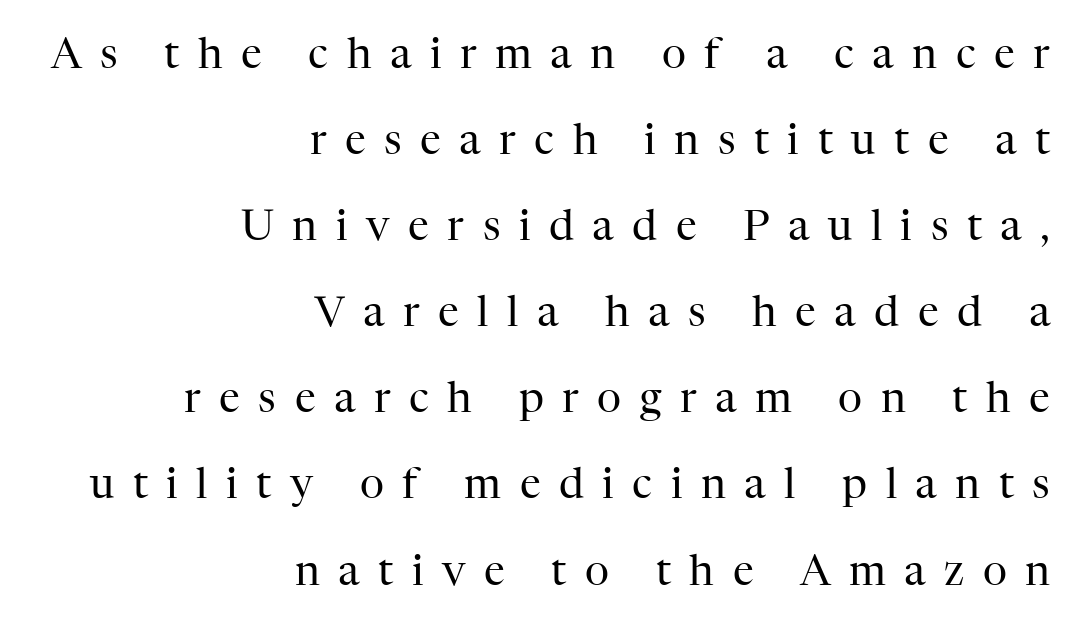
The image shows 42 px regular-weight serif type, upright; set right-aligned, loose line spacing (2.05x), unusually wide letter spacing (+0.44 em), not underlined; high stroke contrast and a medium x-height.
